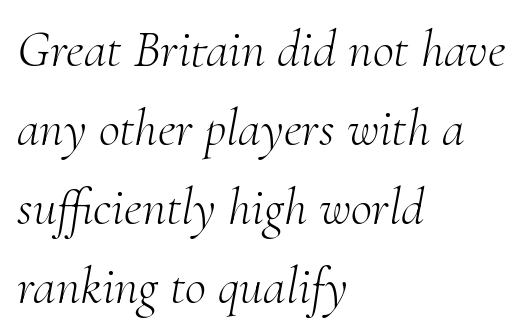
An italicized treatment has been applied to the whole sample. The characters are drawn with everyday or finer stroke widths. Looks like regular typesetting: each glyph gets only the width it needs. These lines are set flush left with a ragged right edge. Each letter's strokes conclude with small projecting serifs.
